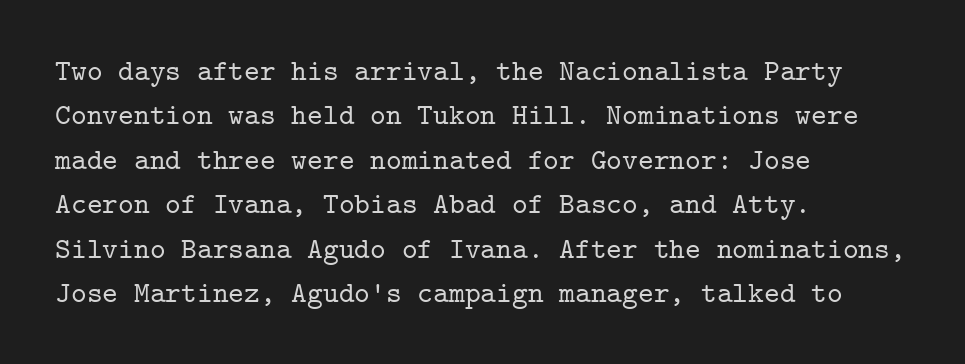
The image shows 30 px serif type, upright, monospaced; set left-aligned, normal line spacing (1.48x), normal letter spacing, not underlined; low stroke contrast and a medium x-height.
